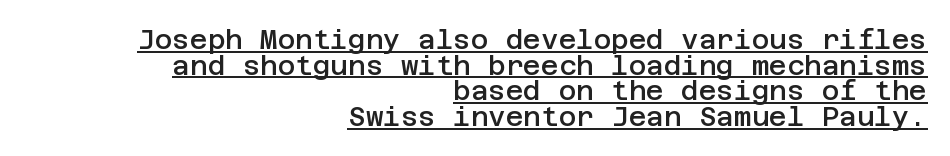
Q: Is the text bold? A: Semi-bold.
Q: Is the text italic (slanted)? A: No, it is upright.
Q: Is the text underlined? A: Yes.
Q: How is the paragraph aligned? A: Right-aligned.
Q: Is the spacing between letters normal or unusually wide? A: Normal.
Q: Is the spacing between lines tight, normal or loose? A: Tight.
